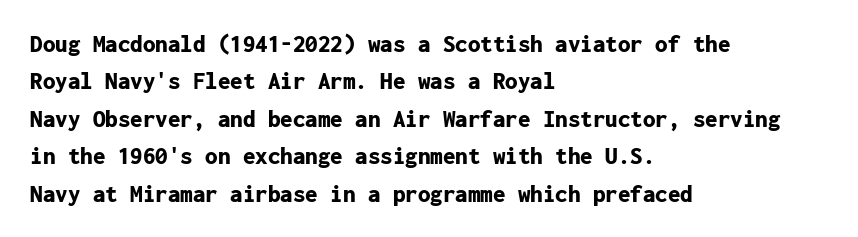
Baseline-to-baseline distance is the conventional proportion of letter height. The typesetter chose a ragged-right arrangement here. The zone under the glyphs is completely vacant. Typesetter's note: full bold, strokes at maximum text heaviness. In terms of posture, this sample is upright. The horizontal fit of the characters is conventional and even.
